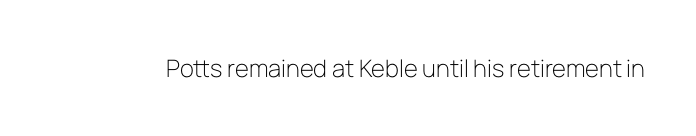
Only glyphs here, with clear space below each row. Notice how the stems are strictly vertical — no italics here. Between one letter and the next there's only the usual sliver of space. Is this a heavy cut? Hardly; it is regular or lighter.
